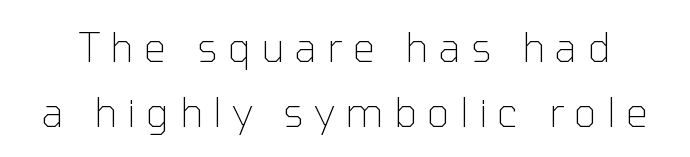
Plain, unruled lines of type. How are the letters spaced? Widely, with obvious added tracking. The letters advance in unequal steps, a hallmark of proportional type. The passage shown stacks its lines at a standard gap. The font family rendered here belongs to the sans-serif group.
